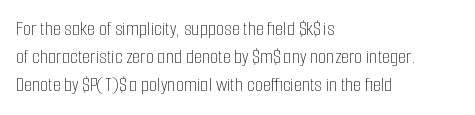
{"italic": "no", "bold": "no", "underline": "no", "align": "left", "line_spacing": "normal", "line_spacing_ratio": 1.34, "letter_spacing": "normal", "letter_spacing_em": 0.0, "glyph_px": 21}
